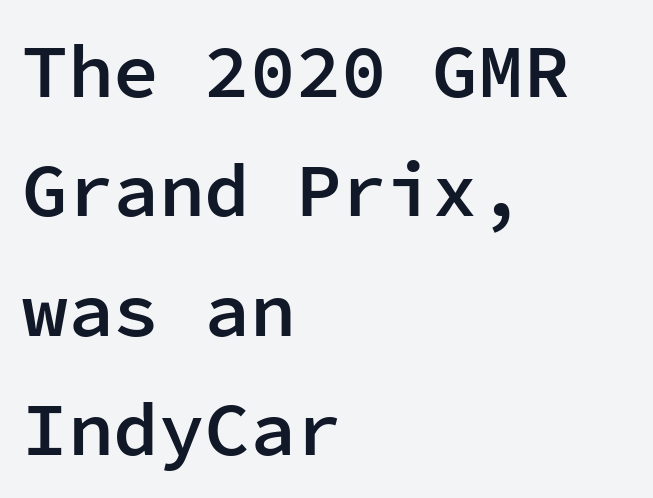
Q: Is the text bold? A: Semi-bold.
Q: Is the text italic (slanted)? A: No, it is upright.
Q: Is the typeface a serif or a sans-serif typeface? A: Sans-serif.
Q: Is the text underlined? A: No.
Q: How is the paragraph aligned? A: Left-aligned.
Q: Is the spacing between letters normal or unusually wide? A: Normal.
Q: Is the spacing between lines tight, normal or loose? A: Normal.
Q: Width (condensed, normal, or wide)? A: Normal.
Q: Stroke contrast? A: Low.
Q: x-height? A: Medium.
Q: Monospaced? A: Yes.
